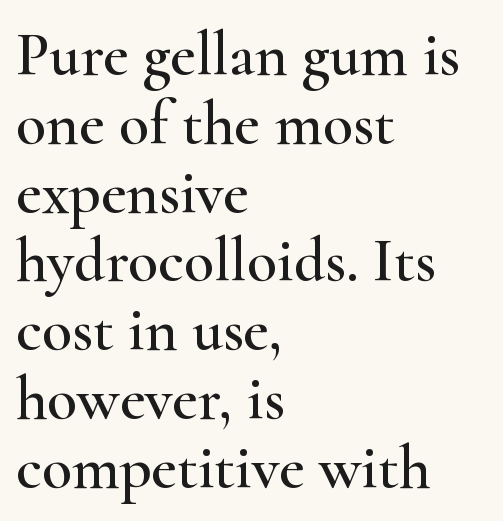
The image shows 62 px wide serif type, upright; set left-aligned, tight line spacing (1.11x), normal letter spacing, not underlined; high stroke contrast and a small x-height.
